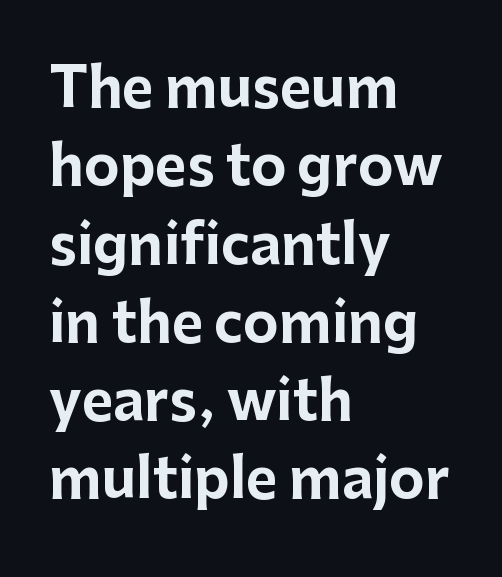
Do the characters align in a grid? No, the font is proportional. A typesetter would mark this as roman, not italic. The letterforms sit shoulder to shoulder at normal distance. Bare-footed words on every line. The block of text has a typical density, with ordinary space between rows. The letters carry no serifs — their stems end cleanly without finishing strokes.
